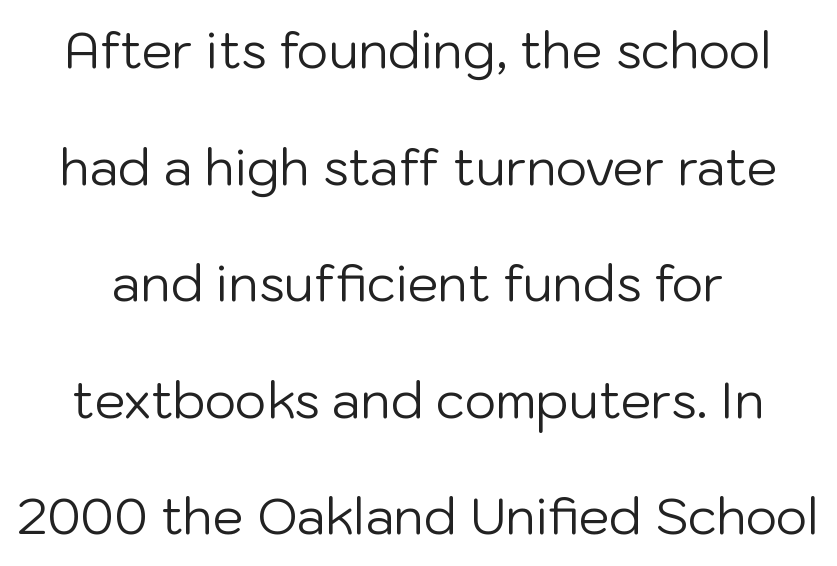
If you drew a line through each stem, it would be perfectly vertical. These lines are rendered in a variable-pitch font. The passage shown is typeset with a sans-serif family. The weight would be labelled regular, book, light, or lighter still. The rendering keeps characters at their native spacing.
